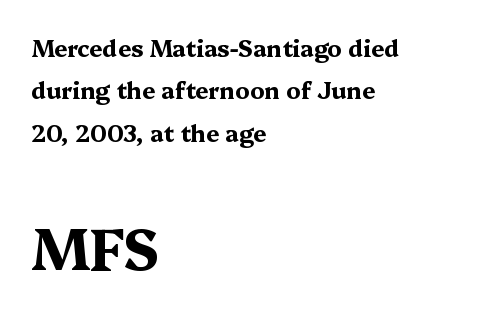
{"serif": "yes", "italic": "no", "bold": "yes", "weight": "bold", "width": "wide", "stroke_contrast": "medium", "x_height": "medium", "monospaced": "no", "underline": "no", "align": "left", "line_spacing_ratio": 1.84, "letter_spacing": "normal", "letter_spacing_em": 0.0, "larger_block": "second", "size_ratio": 2.52, "glyph_px": 58}
